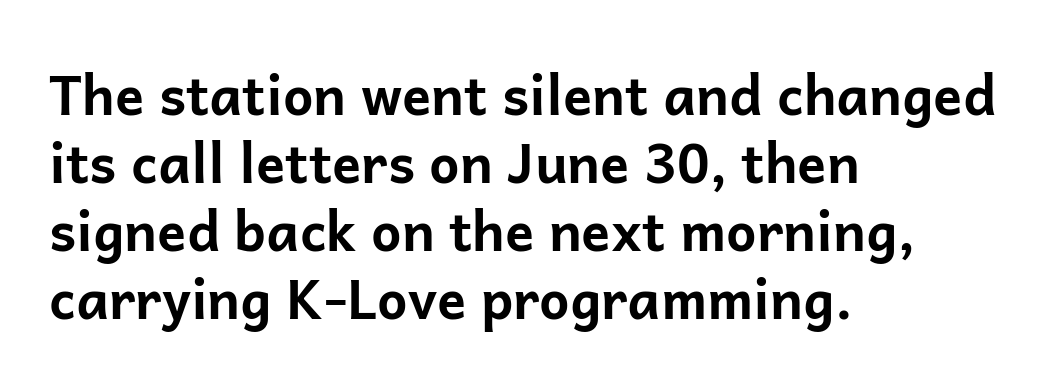
The image shows 54 px bold sans-serif type, upright; set left-aligned, normal line spacing (1.26x), normal letter spacing, not underlined; low stroke contrast and a medium x-height.
